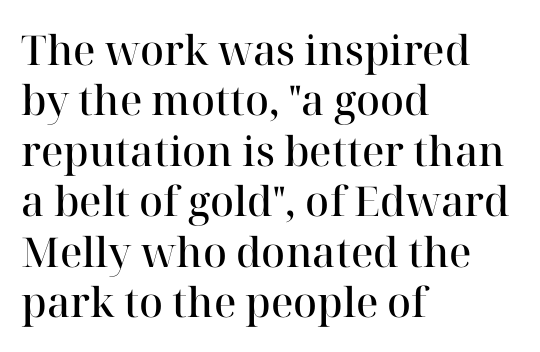
Ordinary non-slanted type is in use. Nobody touched the tracking dial on this one. The lines in this sample share a left origin and differ only in where they stop. Only glyphs here, with clear space below each row.
